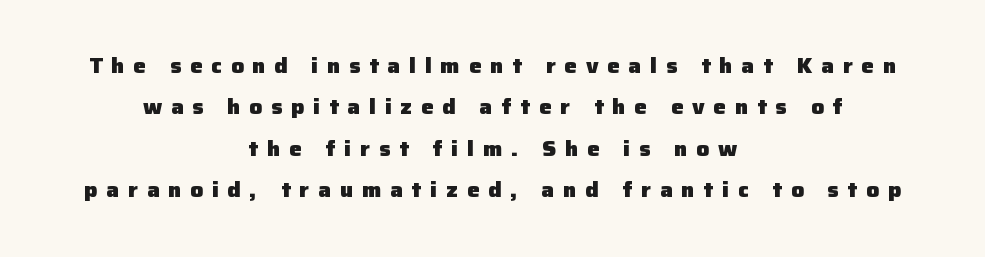
Vertical strokes here are truly vertical. This block would shrink considerably if given ordinary leading; it's expanded now. Is the type bold? Yes — the strokes are clearly thick and heavy. Compared with a flush-left layout, this one balances lines on the center instead. Clear beneath every line of the passage. The line texture is sparse and dotted thanks to wide tracking.
